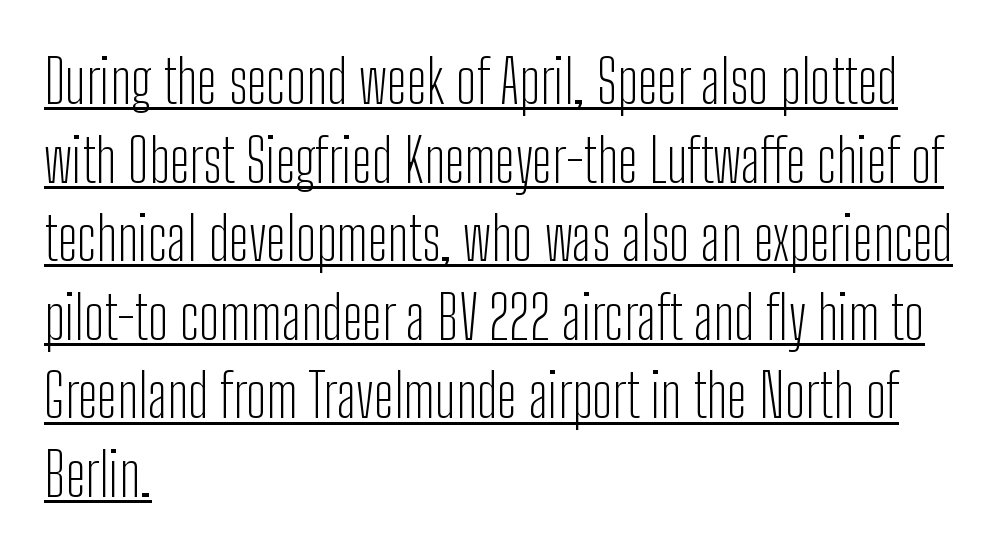
{"serif": "no", "italic": "no", "bold": "no", "weight": "light", "width": "condensed", "stroke_contrast": "low", "x_height": "medium", "monospaced": "no", "underline": "yes", "align": "left", "line_spacing": "normal", "line_spacing_ratio": 1.31, "letter_spacing": "normal", "letter_spacing_em": 0.0, "glyph_px": 60}
